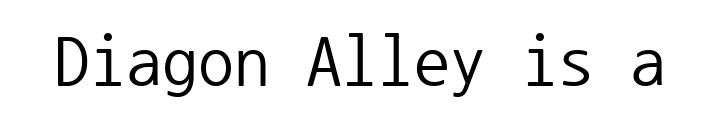
Q: Is the text bold? A: No.
Q: Is the text italic (slanted)? A: No, it is upright.
Q: Is the typeface a serif or a sans-serif typeface? A: Sans-serif.
Q: Is the text underlined? A: No.
Q: Is the spacing between letters normal or unusually wide? A: Normal.
Q: Width (condensed, normal, or wide)? A: Normal.
Q: Stroke contrast? A: Low.
Q: x-height? A: Medium.
Q: Monospaced? A: Yes.
